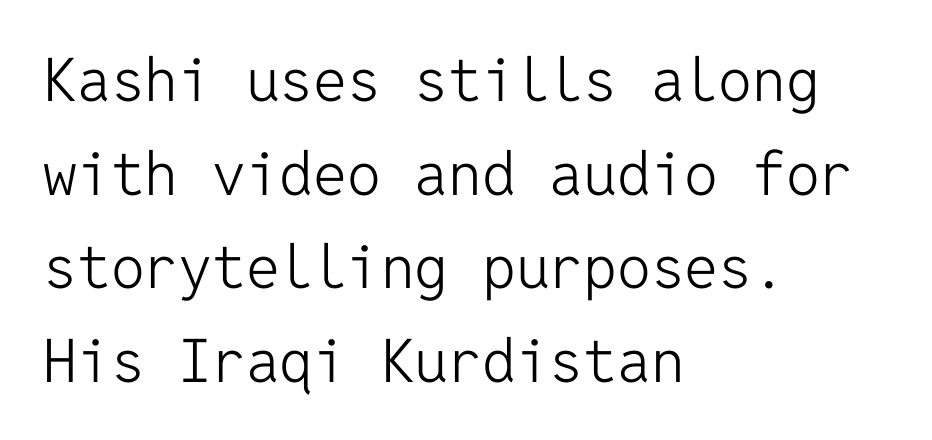
The image shows 60 px light sans-serif type, upright, monospaced; set left-aligned, normal line spacing (1.56x), normal letter spacing, not underlined; low stroke contrast and a medium x-height.
